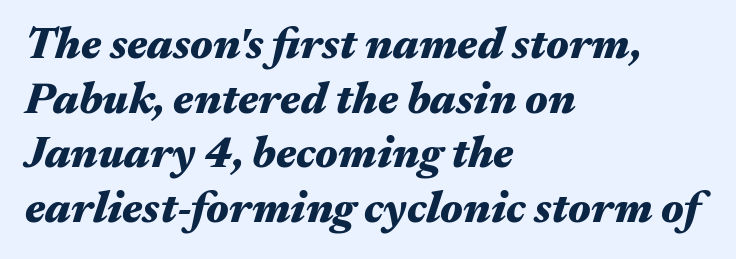
Where is the straight margin? On the left. The gap between lines stays unmarked. This sample has the flowing, uneven cadence of proportional lettering. This is oblique type, the kind used for emphasis or titles.
